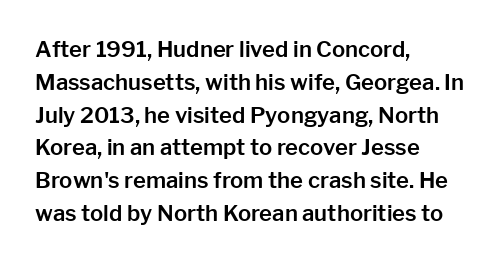
Q: Is the text italic (slanted)? A: No, it is upright.
Q: Is the text underlined? A: No.
Q: How is the paragraph aligned? A: Left-aligned.
Q: Is the spacing between letters normal or unusually wide? A: Normal.
Q: Is the spacing between lines tight, normal or loose? A: Normal.
